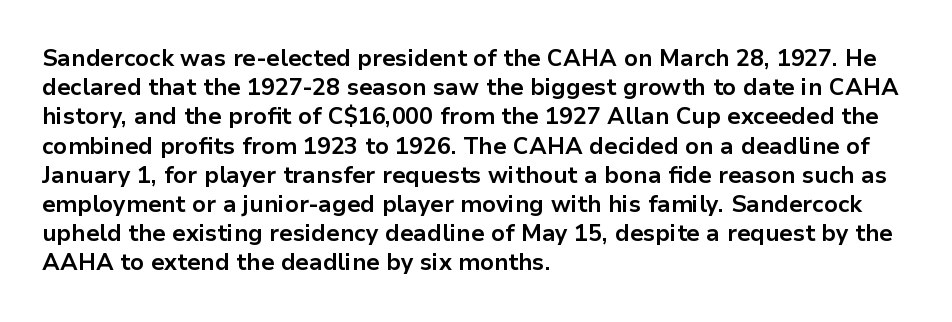
{"italic": "no", "bold": "yes", "underline": "no", "align": "left", "line_spacing": "normal", "line_spacing_ratio": 1.27, "letter_spacing": "normal", "letter_spacing_em": 0.0, "glyph_px": 23}
